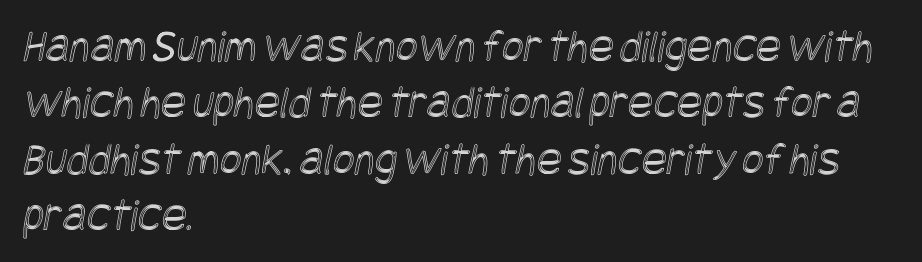
Line beginnings align vertically; line endings do not. The foot of each line stays bare and open. This rendering leaves character spacing at its baseline value.
